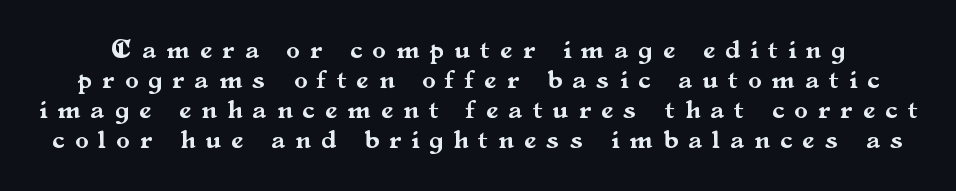
{"italic": "no", "underline": "no", "line_spacing": "tight", "line_spacing_ratio": 1.11, "letter_spacing": "wide", "letter_spacing_em": 0.39, "glyph_px": 27}
